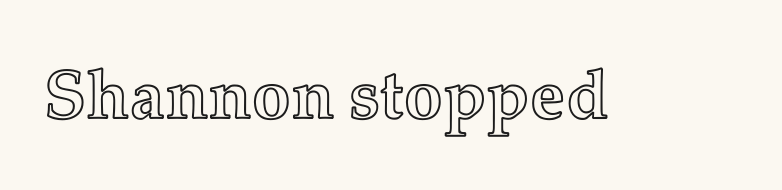
No italicization has been applied; the sample stays upright. Nobody touched the tracking dial on this one. Is this a fixed-width face? No — the glyphs have proportional, varying widths. Clear beneath every line of the passage.
